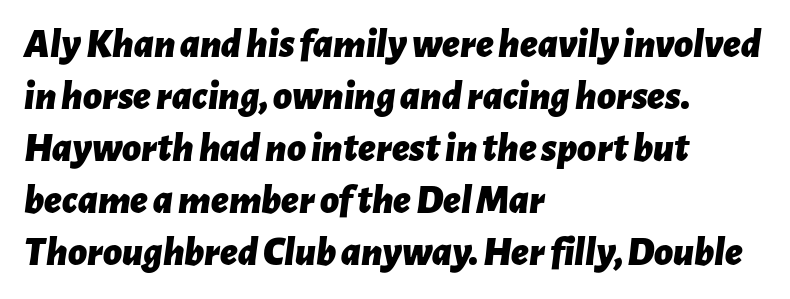
The rendering uses natural spacing where letterforms have individual widths. The lines in this sample share a left origin and differ only in where they stop. The rendering keeps characters at their native spacing. The letters are bold, with thick, heavy strokes. Is there much room between lines? A standard amount, neither cramped nor airy. This rendering features lettering with no underline.
